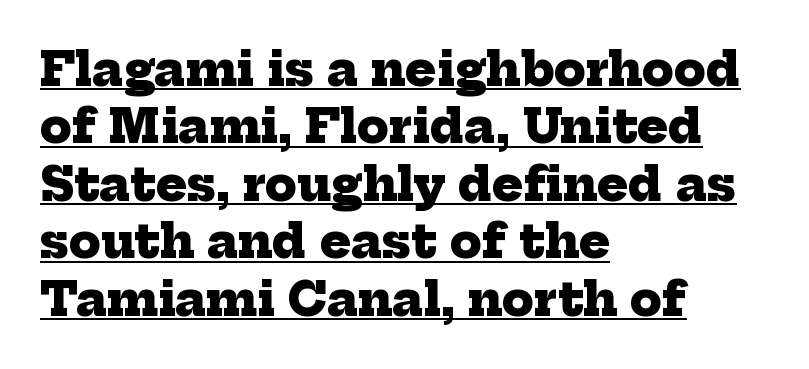
The image shows 46 px heavy serif type; set left-aligned, normal line spacing (1.25x), normal letter spacing, underlined; low stroke contrast and a medium x-height.
